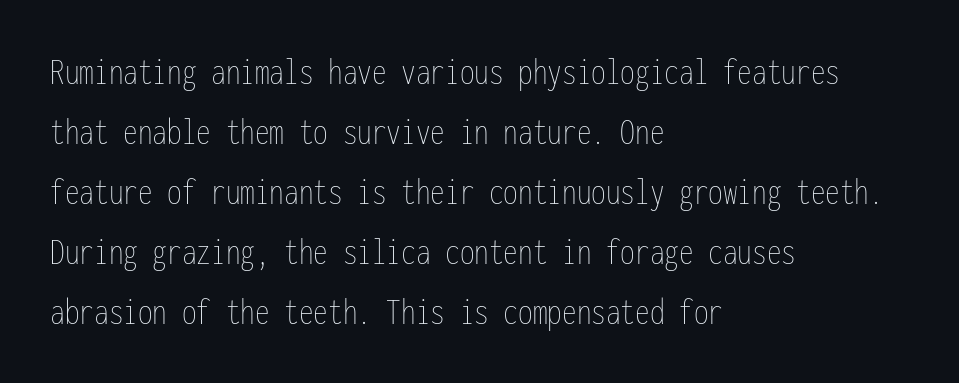
{"italic": "no", "bold": "no", "weight": "thin", "width": "condensed", "stroke_contrast": "low", "x_height": "medium", "monospaced": "yes", "underline": "no", "align": "left", "line_spacing": "normal", "line_spacing_ratio": 1.54, "letter_spacing": "normal", "letter_spacing_em": 0.0, "glyph_px": 39}
